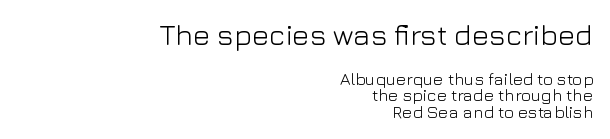
The image shows 29 px light sans-serif type, upright; set right-aligned, tight line spacing (0.96x), normal letter spacing, not underlined; the first (top) block is 1.71x larger; low stroke contrast and a medium x-height.
